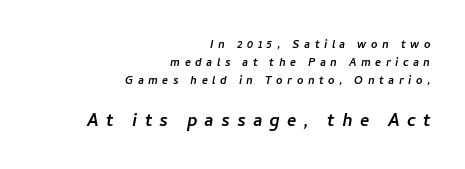
{"underline": "no", "align": "right", "line_spacing": "normal", "line_spacing_ratio": 1.28, "letter_spacing": "wide", "letter_spacing_em": 0.32, "larger_block": "second", "size_ratio": 1.57, "glyph_px": 22}
